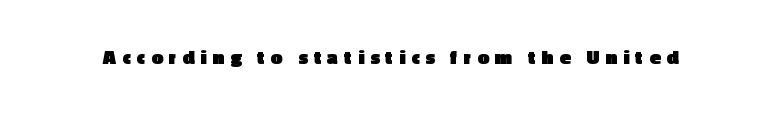
{"italic": "no", "bold": "yes", "underline": "no", "letter_spacing": "wide", "letter_spacing_em": 0.32, "glyph_px": 20}
